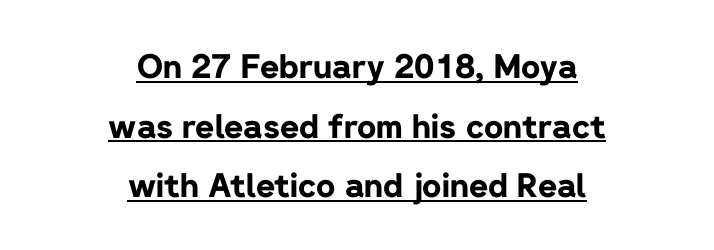
{"serif": "no", "italic": "no", "bold": "yes", "weight": "bold", "width": "normal", "stroke_contrast": "low", "x_height": "medium", "monospaced": "no", "underline": "yes", "align": "center", "line_spacing_ratio": 1.81, "letter_spacing": "normal", "letter_spacing_em": 0.0, "glyph_px": 33}
